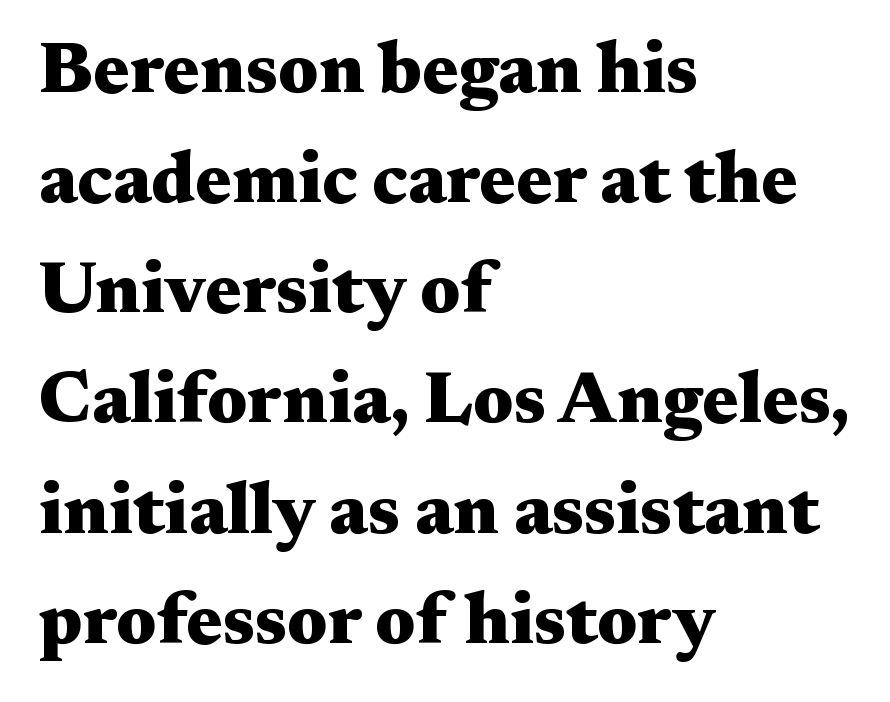
Q: Is the text bold? A: Yes.
Q: Is the text italic (slanted)? A: No, it is upright.
Q: Is the typeface a serif or a sans-serif typeface? A: Serif.
Q: Is the text underlined? A: No.
Q: How is the paragraph aligned? A: Left-aligned.
Q: Is the spacing between letters normal or unusually wide? A: Normal.
Q: Is the spacing between lines tight, normal or loose? A: Normal.
Q: Width (condensed, normal, or wide)? A: Wide.
Q: Stroke contrast? A: Medium.
Q: x-height? A: Medium.
Q: Monospaced? A: No.
